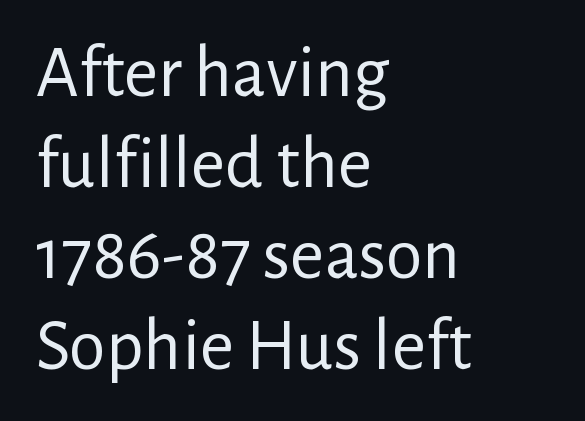
Q: Is the text bold? A: No.
Q: Is the text italic (slanted)? A: No, it is upright.
Q: Is the typeface a serif or a sans-serif typeface? A: Sans-serif.
Q: Is the text underlined? A: No.
Q: How is the paragraph aligned? A: Left-aligned.
Q: Is the spacing between letters normal or unusually wide? A: Normal.
Q: Width (condensed, normal, or wide)? A: Normal.
Q: Stroke contrast? A: Low.
Q: x-height? A: Medium.
Q: Monospaced? A: No.
